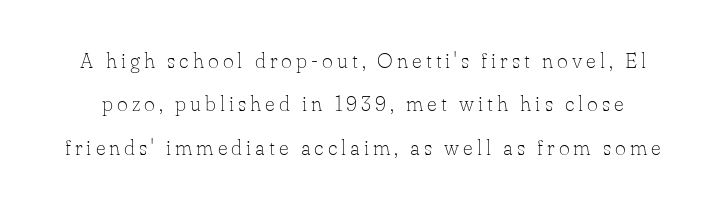
The image shows 21 px text type, upright; set loose line spacing (2.07x), not underlined.
